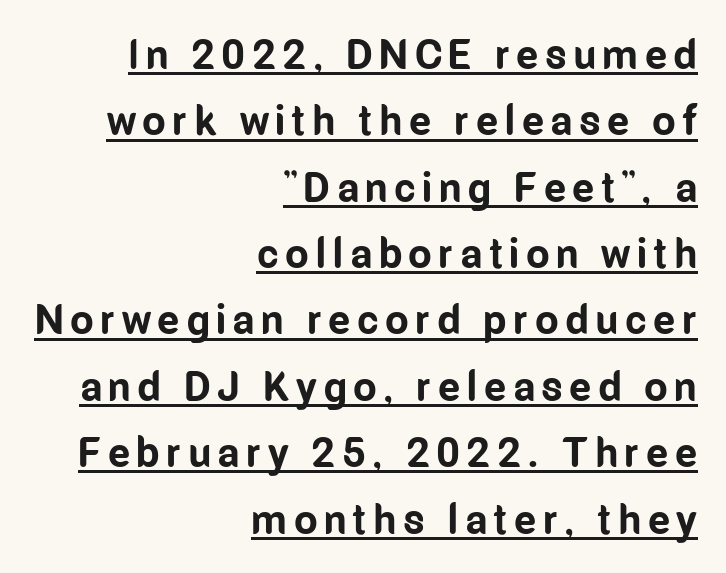
This sample carries an underscore along the baseline area. Does the type have serifs? No, each stem ends abruptly. These lines sit exactly where default settings would place them. Which margin do the lines hug? The right one — the left edge is uneven.
